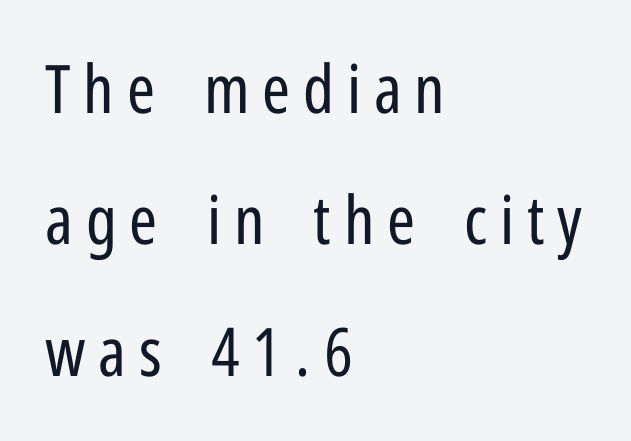
{"serif": "no", "italic": "no", "bold": "no", "weight": "regular", "width": "condensed", "stroke_contrast": "low", "x_height": "medium", "monospaced": "no", "underline": "no", "align": "left", "line_spacing": "loose", "line_spacing_ratio": 1.96, "glyph_px": 67}
